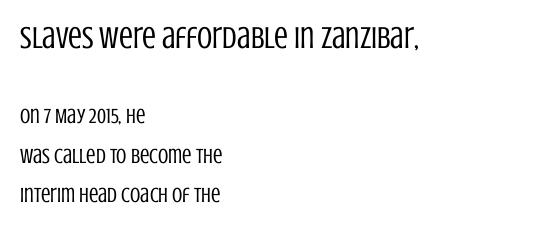
Q: Is the text bold? A: No.
Q: Is the text italic (slanted)? A: No, it is upright.
Q: Is the typeface a serif or a sans-serif typeface? A: Sans-serif.
Q: Is the text underlined? A: No.
Q: How is the paragraph aligned? A: Left-aligned.
Q: Is the spacing between letters normal or unusually wide? A: Normal.
Q: Is the spacing between lines tight, normal or loose? A: Loose.
Q: Which block of text is set in a larger size, the first (top) or the second (bottom)? A: The first (top) one.
Q: Width (condensed, normal, or wide)? A: Condensed.
Q: Stroke contrast? A: Low.
Q: x-height? A: Large.
Q: Monospaced? A: No.
